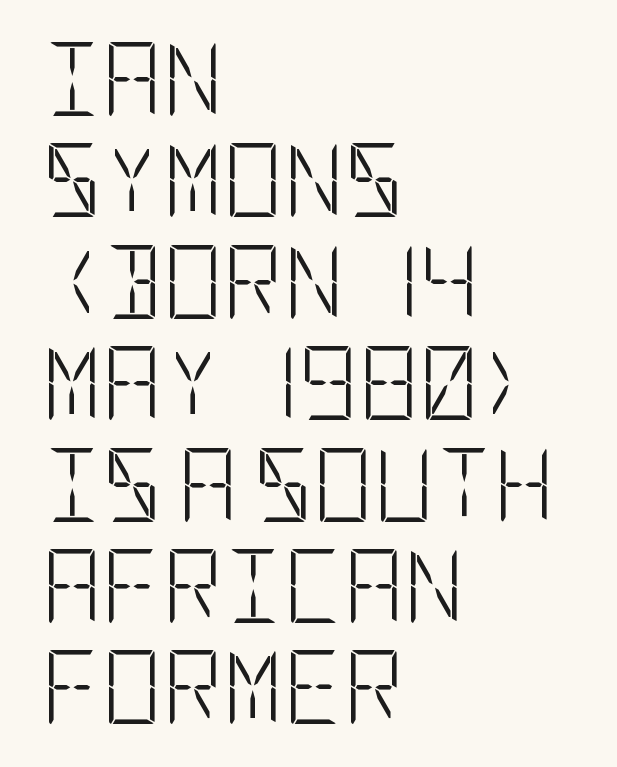
Reading down the column, the eye jumps a familiar distance to each next line. The horizontal fit of the characters is conventional and even. The rendering anchors every line to the left-hand side. Decoration check: the copy has no underline. Rendered with straight, roman letterforms. Examine the stroke ends and you'll find no serifs.
